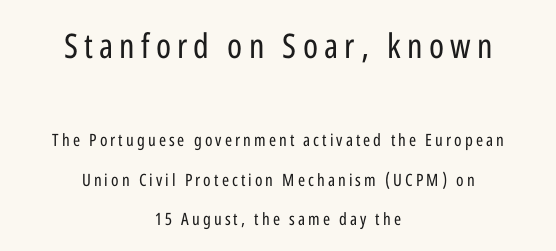
The image shows 34 px regular-weight, condensed sans-serif type, upright; set centered, loose line spacing (2.32x), not underlined; the first (top) block is 2.0x larger; low stroke contrast and a medium x-height.
